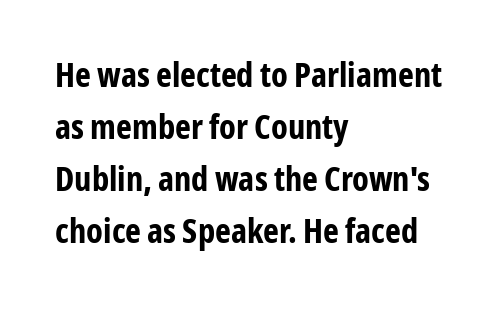
Does extra space separate the letters? No, they use regular spacing. Proportional: the letters do not fall into vertical columns. Letterform terminals end flat and unadorned throughout the passage. In terms of leading, this rendering sits right in the middle. Every stem runs plumb, perpendicular to the baseline.
